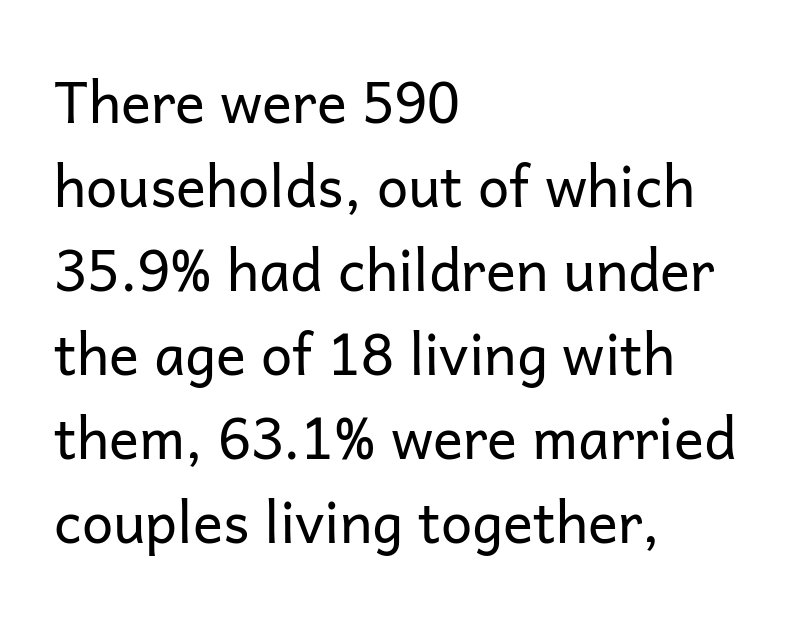
Inter-character spacing is left at the font's built-in metrics. Font category for this specimen: sans-serif. Each letter keeps its own natural width here, so spacing adapts to shape. Ascenders rise straight up at ninety degrees. Each new line begins a customary step beneath the previous one.
